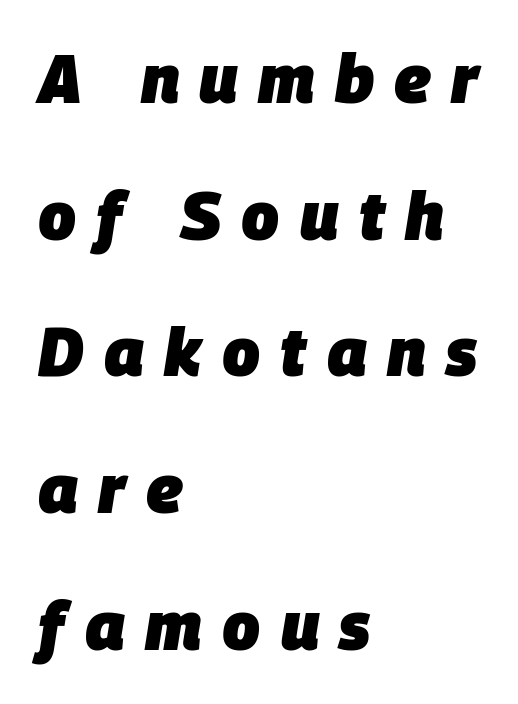
{"italic": "yes", "lean": "right", "slant_degrees": 9, "bold": "yes", "weight": "heavy", "width": "normal", "stroke_contrast": "low", "x_height": "large", "monospaced": "no", "underline": "no", "align": "left", "line_spacing": "loose", "line_spacing_ratio": 2.04, "letter_spacing": "wide", "letter_spacing_em": 0.3, "glyph_px": 67}
